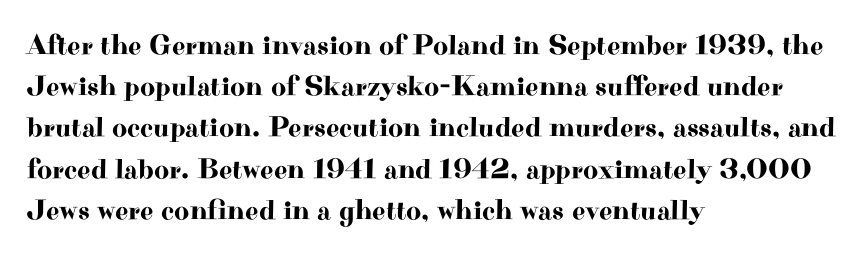
Q: Is the text italic (slanted)? A: No, it is upright.
Q: Is the typeface a serif or a sans-serif typeface? A: Serif.
Q: Is the text underlined? A: No.
Q: How is the paragraph aligned? A: Left-aligned.
Q: Is the spacing between letters normal or unusually wide? A: Normal.
Q: Is the spacing between lines tight, normal or loose? A: Normal.
Q: Width (condensed, normal, or wide)? A: Wide.
Q: Stroke contrast? A: High.
Q: x-height? A: Small.
Q: Monospaced? A: No.
